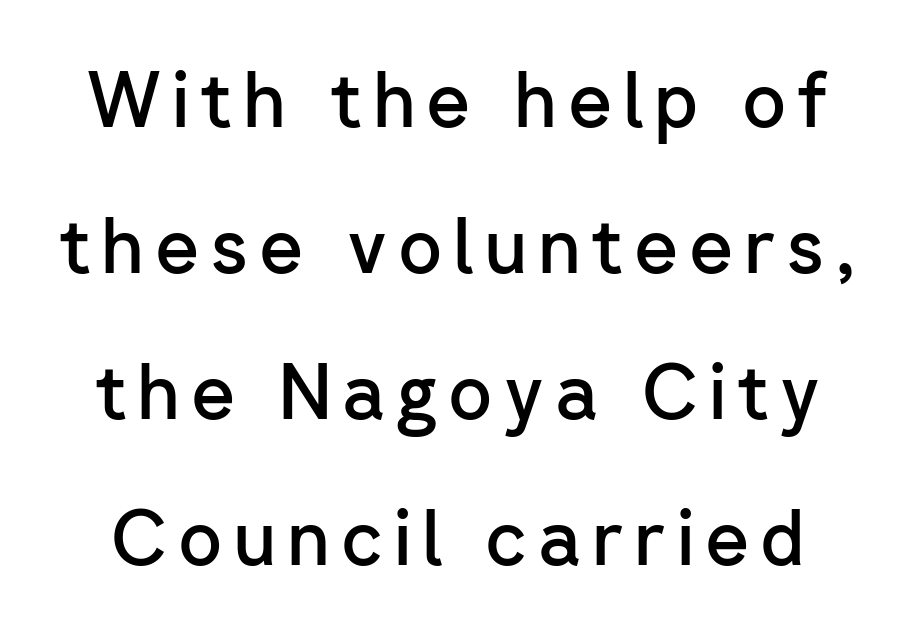
{"serif": "no", "italic": "no", "bold": "semi", "weight": "semibold", "width": "normal", "stroke_contrast": "low", "x_height": "medium", "monospaced": "no", "underline": "no", "line_spacing": "loose", "line_spacing_ratio": 1.92, "glyph_px": 76}
